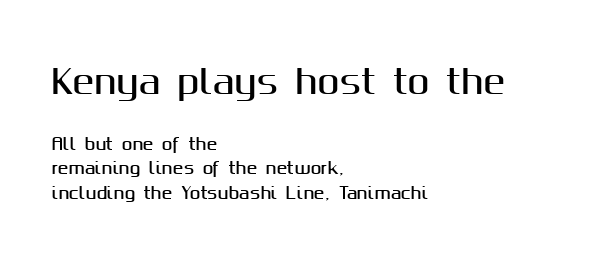
Q: Is the text italic (slanted)? A: No, it is upright.
Q: Is the typeface a serif or a sans-serif typeface? A: Sans-serif.
Q: Is the text underlined? A: No.
Q: How is the paragraph aligned? A: Left-aligned.
Q: Is the spacing between letters normal or unusually wide? A: Normal.
Q: Is the spacing between lines tight, normal or loose? A: Normal.
Q: Which block of text is set in a larger size, the first (top) or the second (bottom)? A: The first (top) one.
Q: Width (condensed, normal, or wide)? A: Normal.
Q: Stroke contrast? A: Medium.
Q: x-height? A: Medium.
Q: Monospaced? A: No.
